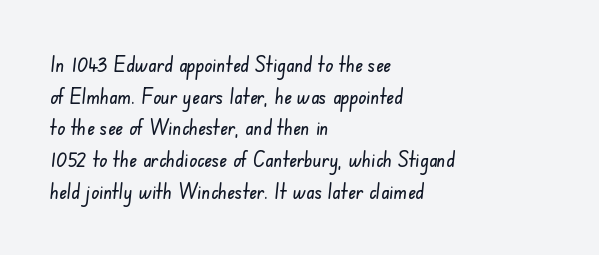
The image shows 21 px text type; set left-aligned, normal line spacing (1.51x), normal letter spacing, not underlined.
